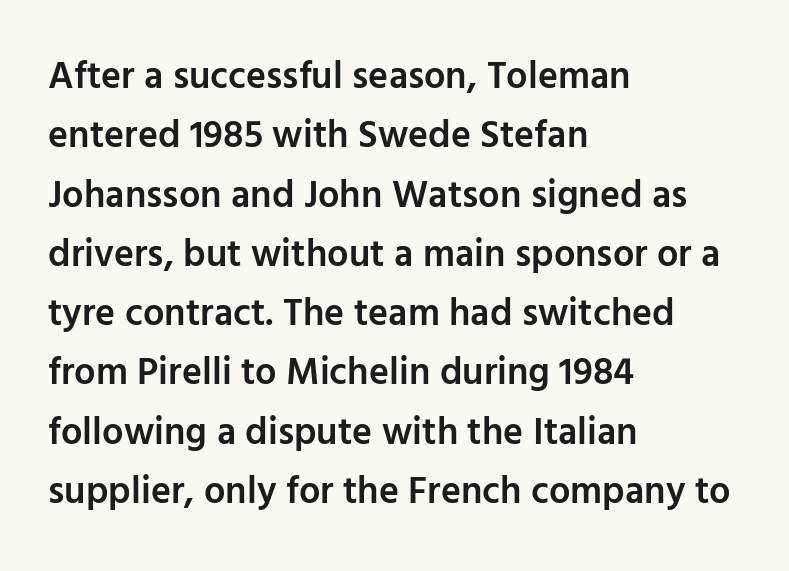
Q: Is the text bold? A: Semi-bold.
Q: Is the text italic (slanted)? A: No, it is upright.
Q: Is the typeface a serif or a sans-serif typeface? A: Sans-serif.
Q: Is the text underlined? A: No.
Q: How is the paragraph aligned? A: Left-aligned.
Q: Is the spacing between letters normal or unusually wide? A: Normal.
Q: Is the spacing between lines tight, normal or loose? A: Normal.
Q: Width (condensed, normal, or wide)? A: Normal.
Q: Stroke contrast? A: Low.
Q: x-height? A: Medium.
Q: Monospaced? A: No.
